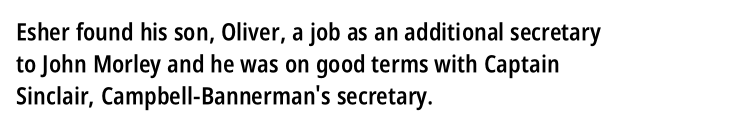
Q: Is the text bold? A: Semi-bold.
Q: Is the text italic (slanted)? A: No, it is upright.
Q: Is the text underlined? A: No.
Q: How is the paragraph aligned? A: Left-aligned.
Q: Is the spacing between letters normal or unusually wide? A: Normal.
Q: Is the spacing between lines tight, normal or loose? A: Normal.
